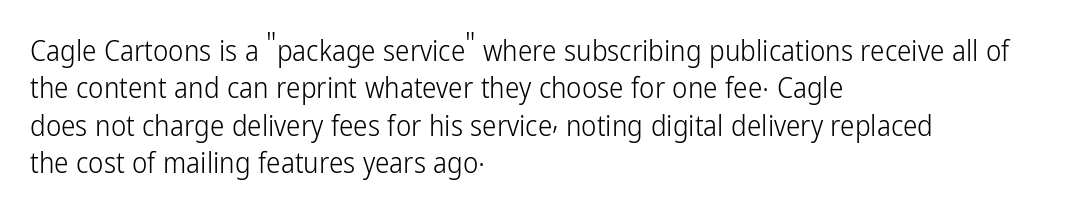
The image shows 29 px light, condensed sans-serif type, upright; set left-aligned, normal line spacing (1.29x), normal letter spacing, not underlined; low stroke contrast and a medium x-height.
